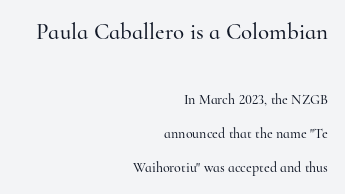
Q: Is the text italic (slanted)? A: No, it is upright.
Q: Is the text underlined? A: No.
Q: How is the paragraph aligned? A: Right-aligned.
Q: Is the spacing between letters normal or unusually wide? A: Normal.
Q: Is the spacing between lines tight, normal or loose? A: Loose.
Q: Which block of text is set in a larger size, the first (top) or the second (bottom)? A: The first (top) one.
